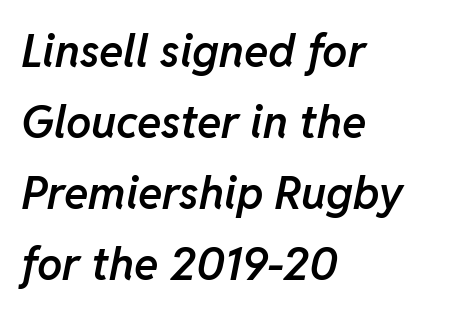
Q: Is the text bold? A: Semi-bold.
Q: Is the text italic (slanted)? A: Yes, it leans right by about 11 degrees.
Q: Is the text underlined? A: No.
Q: How is the paragraph aligned? A: Left-aligned.
Q: Is the spacing between letters normal or unusually wide? A: Normal.
Q: Is the spacing between lines tight, normal or loose? A: Normal.
Q: Width (condensed, normal, or wide)? A: Normal.
Q: Stroke contrast? A: Low.
Q: x-height? A: Medium.
Q: Monospaced? A: No.
